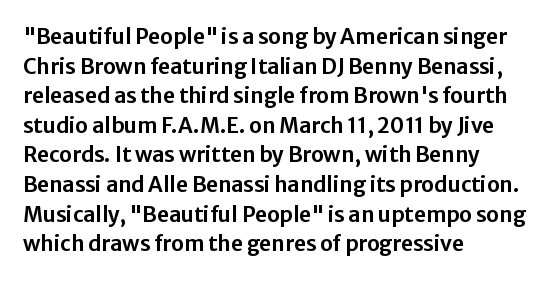
The image shows 21 px text type, upright; set left-aligned, normal line spacing (1.41x), normal letter spacing, not underlined.
